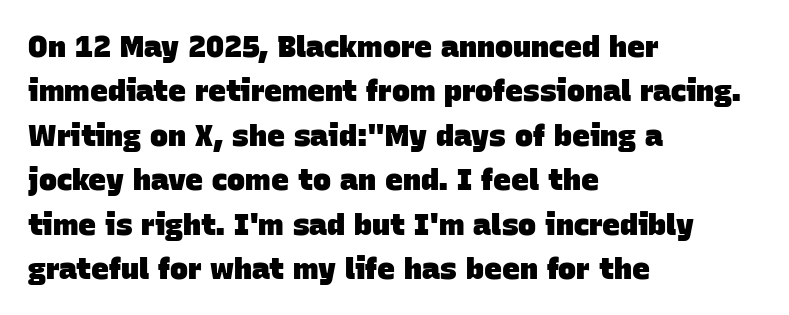
The image shows 30 px heavy sans-serif type; set left-aligned, normal line spacing (1.48x), normal letter spacing, not underlined; low stroke contrast and a large x-height.
